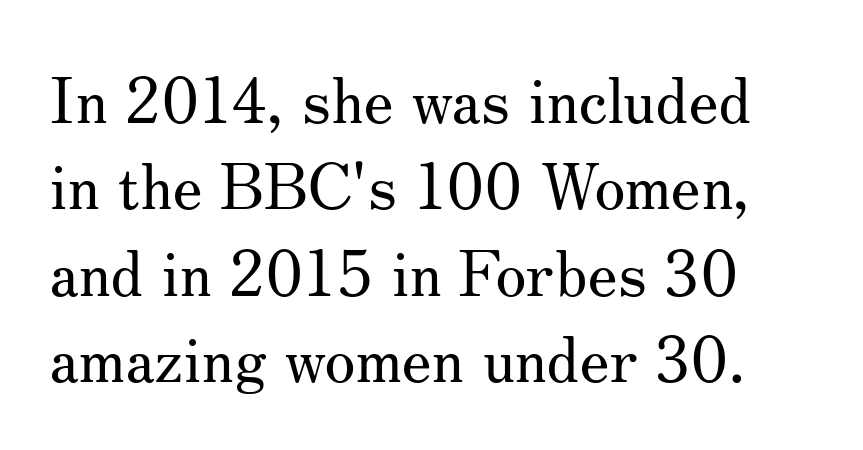
Horizontal bands of white between lines are of average thickness. The face used here is rendered with its standard letterfit. Look at the bottom of the vertical strokes: they flare into serifs here. Check the space under the baseline: it is left empty. The face used here is proportionally spaced, like ordinary book or web type.
